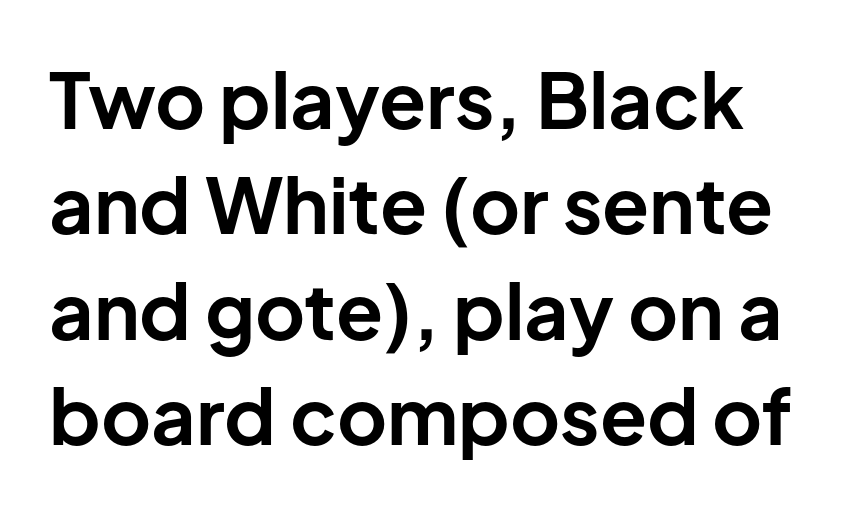
Short note: letters normally spaced. The letters stand upright; this is a roman face. What kind of face is this? One without serifs — a sans. The string is rendered with underlining switched off. Leading matches the norm, producing a regular column. Looks like regular typesetting: each glyph gets only the width it needs.
